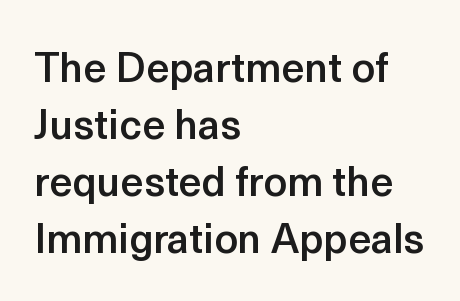
{"serif": "no", "italic": "no", "bold": "semi", "weight": "semibold", "width": "normal", "x_height": "medium", "monospaced": "no", "underline": "no", "align": "left", "line_spacing": "normal", "line_spacing_ratio": 1.39, "letter_spacing": "normal", "letter_spacing_em": 0.0, "glyph_px": 41}
